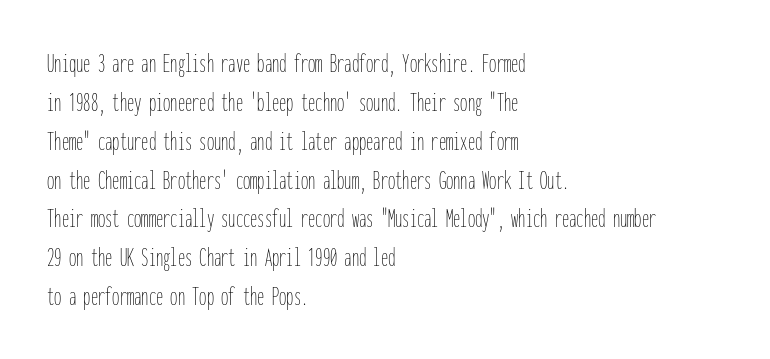
Standard letterfit; no display-style spreading of the glyphs. Visually the block forms a straight wall on the left and a jagged coastline on the right. Does the leading feel generous? No, just average. Ordinary non-slanted type is in use. This sample has the even, mechanical cadence of fixed-width lettering. Underline: absent.
